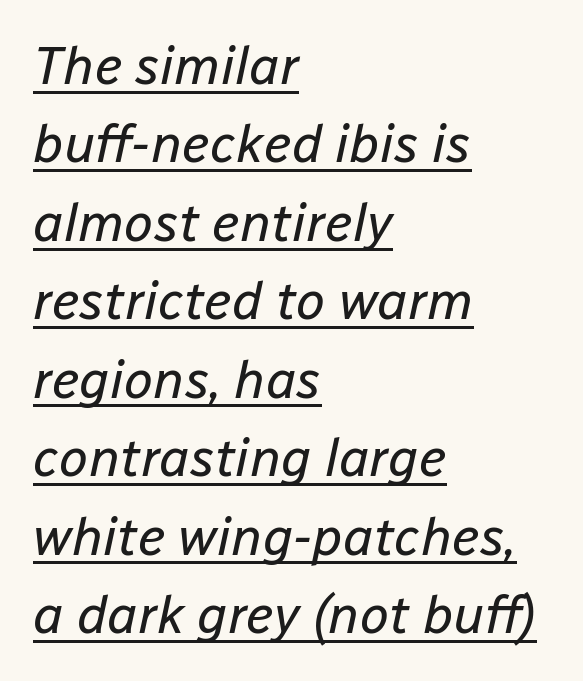
The image shows 53 px regular-weight type, italic (leaning right); set left-aligned, normal line spacing (1.48x), normal letter spacing, underlined; low stroke contrast and a medium x-height.
